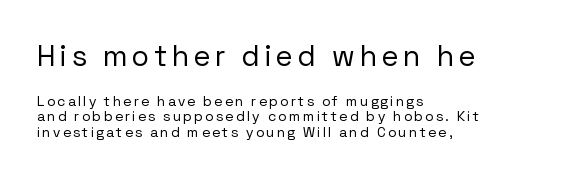
{"serif": "no", "italic": "no", "bold": "no", "weight": "regular", "width": "normal", "stroke_contrast": "low", "x_height": "medium", "monospaced": "no", "underline": "no", "align": "left", "line_spacing": "tight", "line_spacing_ratio": 1.1, "larger_block": "first", "size_ratio": 2.07, "glyph_px": 29}
